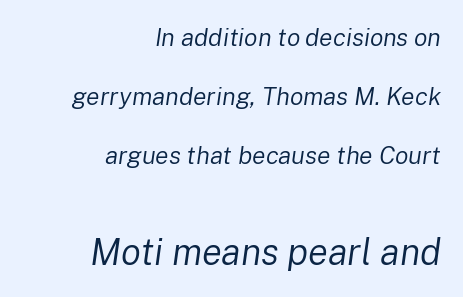
{"italic": "yes", "lean": "right", "slant_degrees": 8, "bold": "no", "weight": "regular", "width": "normal", "stroke_contrast": "low", "x_height": "medium", "monospaced": "no", "underline": "no", "align": "right", "line_spacing": "loose", "line_spacing_ratio": 2.37, "letter_spacing": "normal", "letter_spacing_em": 0.0, "larger_block": "second", "size_ratio": 1.48, "glyph_px": 37}
